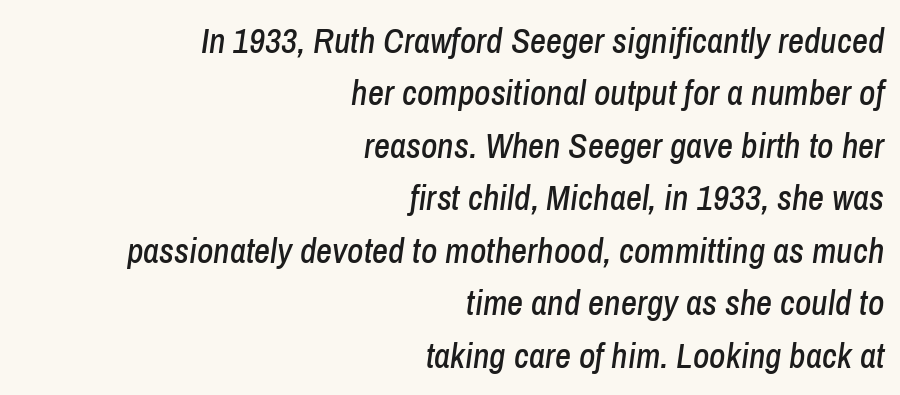
Caption: multi-line text, flush right, ragged left. Style check: oblique. Vertical spacing — default. Is the letter spacing exaggerated? No — it looks like the ordinary default.
